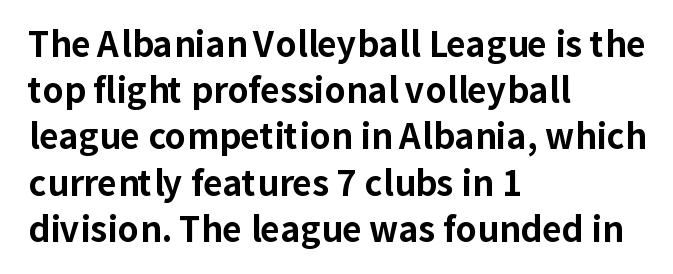
{"serif": "no", "italic": "no", "bold": "yes", "weight": "bold", "width": "normal", "stroke_contrast": "low", "x_height": "medium", "monospaced": "no", "underline": "no", "align": "left", "line_spacing": "normal", "line_spacing_ratio": 1.36, "letter_spacing": "normal", "letter_spacing_em": 0.0, "glyph_px": 34}
